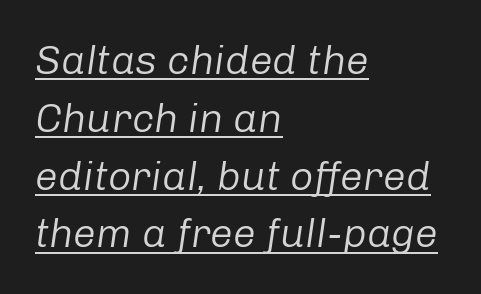
The image shows 41 px regular-weight type, italic (leaning right); set left-aligned, normal line spacing (1.41x), normal letter spacing, underlined; low stroke contrast and a medium x-height.
